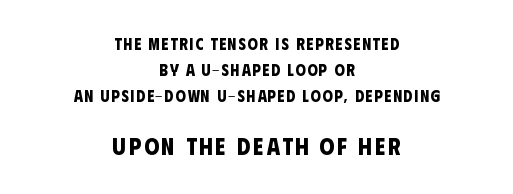
Q: Is the text bold? A: Yes.
Q: Is the text underlined? A: No.
Q: How is the paragraph aligned? A: Centered.
Q: Is the spacing between lines tight, normal or loose? A: Normal.
Q: Which block of text is set in a larger size, the first (top) or the second (bottom)? A: The second (bottom) one.
